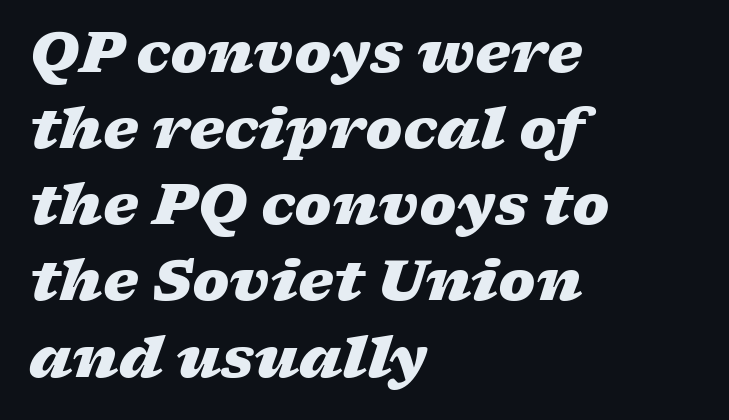
The image shows 56 px heavy, wide type, italic (leaning right); set left-aligned, normal line spacing (1.36x), normal letter spacing, not underlined; low stroke contrast and a medium x-height.
